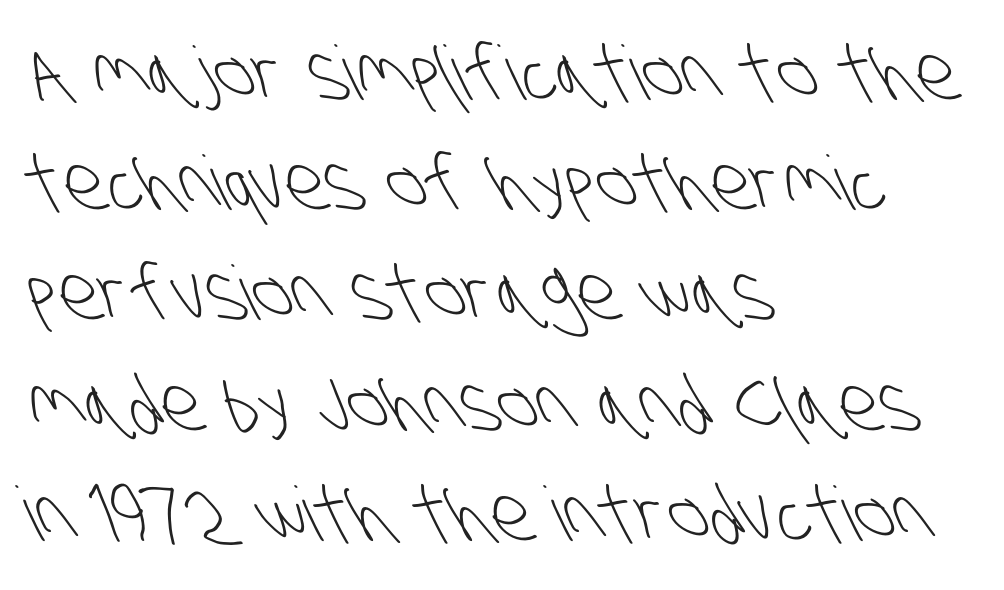
The image shows 75 px light, condensed sans-serif type; set left-aligned, normal line spacing (1.47x), normal letter spacing, not underlined; low stroke contrast and a large x-height.
